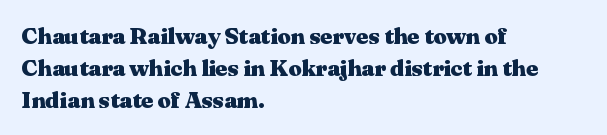
{"italic": "no", "bold": "yes", "underline": "no", "align": "left", "line_spacing": "normal", "line_spacing_ratio": 1.39, "letter_spacing": "normal", "letter_spacing_em": 0.0, "glyph_px": 23}
